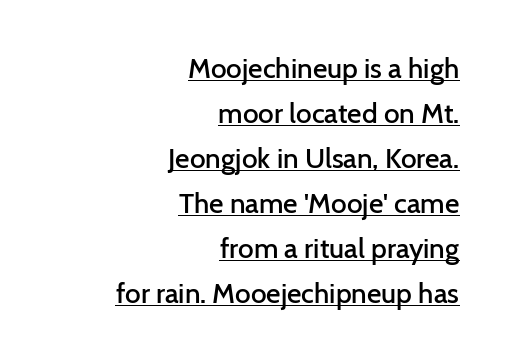
The font's upright variant was chosen for this text. No extra tracking has been applied to these lines. Honestly, the underline is the first thing you notice here. This sample has the flowing, uneven cadence of proportional lettering.
